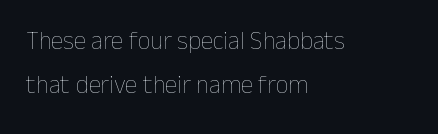
{"italic": "no", "bold": "no", "underline": "no", "align": "left", "line_spacing_ratio": 1.76, "letter_spacing": "normal", "letter_spacing_em": 0.0, "glyph_px": 25}
